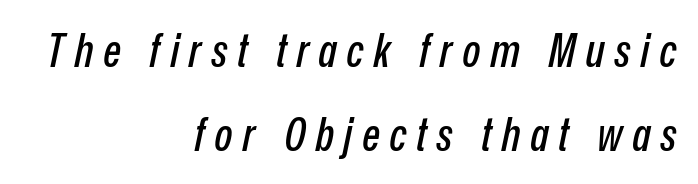
The image shows 47 px condensed type, italic (leaning right); set right-aligned, line spacing 1.78x, unusually wide letter spacing (+0.21 em), not underlined; low stroke contrast and a medium x-height.
